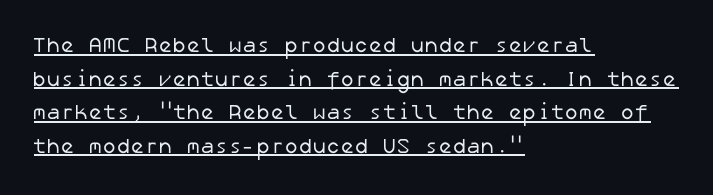
The image shows 21 px text type; set left-aligned, normal line spacing (1.6x), normal letter spacing, underlined.
